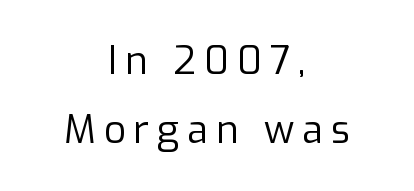
The specimen reads as upright at a glance. Varying glyph widths throughout — classic text-font behaviour. The rendering shows plain stroke endings on the letterforms — a sans-serif design. Visually the block forms a symmetrical silhouette, jagged on both flanks.
